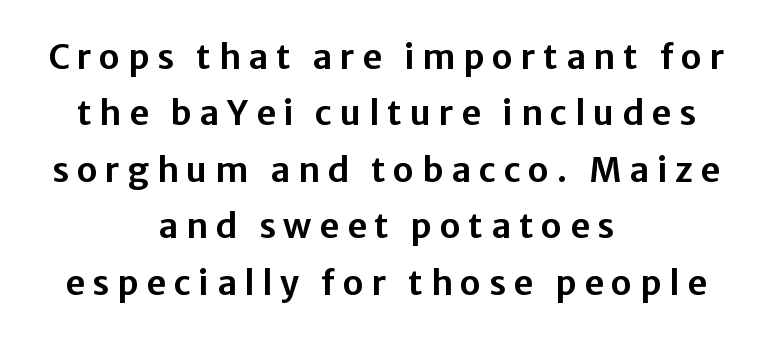
Q: Is the text italic (slanted)? A: No, it is upright.
Q: Is the typeface a serif or a sans-serif typeface? A: Sans-serif.
Q: Is the text underlined? A: No.
Q: How is the paragraph aligned? A: Centered.
Q: Is the spacing between letters normal or unusually wide? A: Unusually wide.
Q: Is the spacing between lines tight, normal or loose? A: Normal.
Q: Width (condensed, normal, or wide)? A: Normal.
Q: Stroke contrast? A: Low.
Q: x-height? A: Medium.
Q: Monospaced? A: No.
